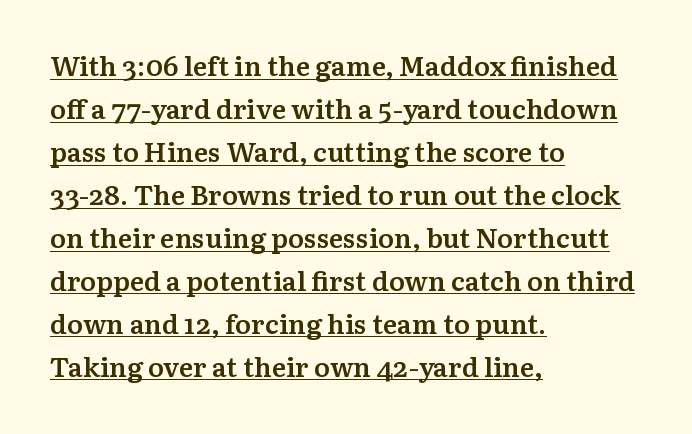
The image shows 27 px text type, upright; set left-aligned, normal line spacing (1.59x), normal letter spacing, underlined.
